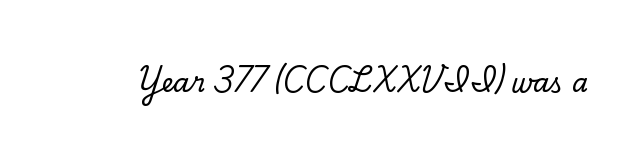
Descenders are the only things crossing below the line. The line texture is even and compact thanks to regular tracking.
